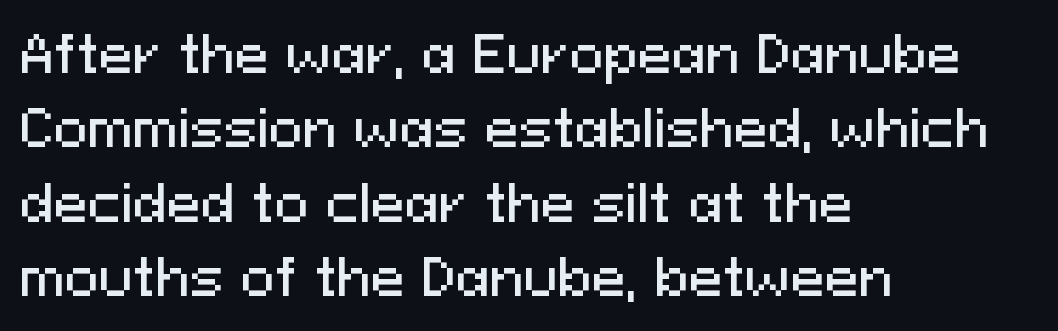
{"serif": "no", "italic": "no", "width": "normal", "stroke_contrast": "medium", "x_height": "medium", "monospaced": "no", "underline": "no", "align": "left", "line_spacing": "normal", "line_spacing_ratio": 1.46, "letter_spacing": "normal", "letter_spacing_em": 0.0, "glyph_px": 51}
